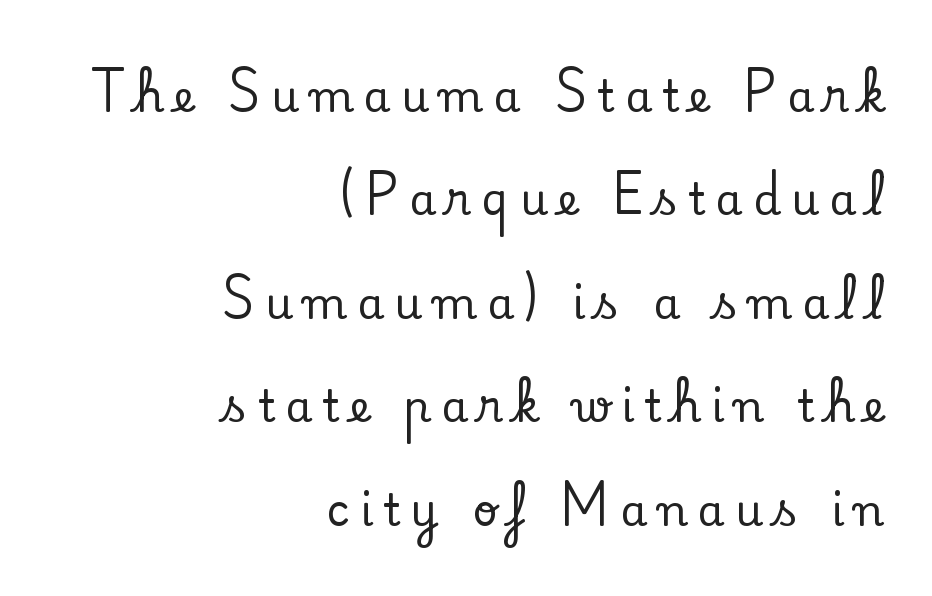
{"italic": "no", "width": "normal", "stroke_contrast": "low", "x_height": "small", "monospaced": "no", "underline": "no", "align": "right", "line_spacing": "loose", "line_spacing_ratio": 2.35, "letter_spacing": "wide", "letter_spacing_em": 0.23, "glyph_px": 44}
